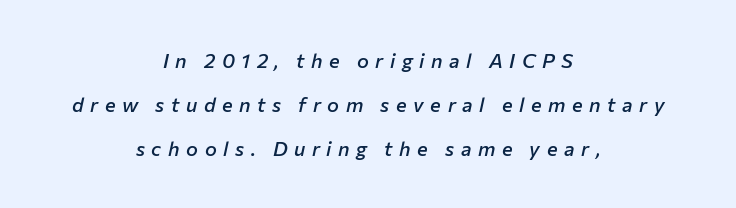
Q: Is the text bold? A: Semi-bold.
Q: Is the text italic (slanted)? A: Yes, it leans right by about 12 degrees.
Q: Is the text underlined? A: No.
Q: How is the paragraph aligned? A: Centered.
Q: Is the spacing between letters normal or unusually wide? A: Unusually wide.
Q: Is the spacing between lines tight, normal or loose? A: Loose.
